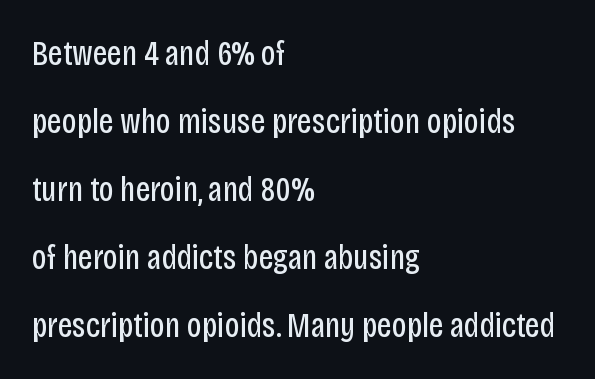
Q: Is the text bold? A: No.
Q: Is the text italic (slanted)? A: No, it is upright.
Q: Is the typeface a serif or a sans-serif typeface? A: Sans-serif.
Q: Is the text underlined? A: No.
Q: How is the paragraph aligned? A: Left-aligned.
Q: Is the spacing between letters normal or unusually wide? A: Normal.
Q: Is the spacing between lines tight, normal or loose? A: Loose.
Q: Width (condensed, normal, or wide)? A: Condensed.
Q: Stroke contrast? A: Low.
Q: x-height? A: Large.
Q: Monospaced? A: No.
